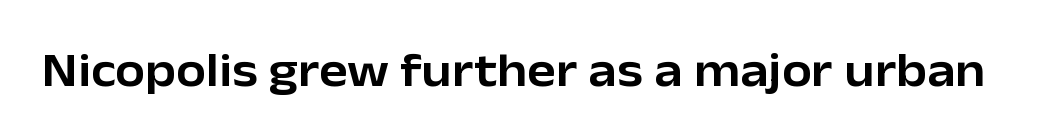
The image shows 48 px sans-serif type, upright; set normal letter spacing, not underlined; low stroke contrast and a medium x-height.
